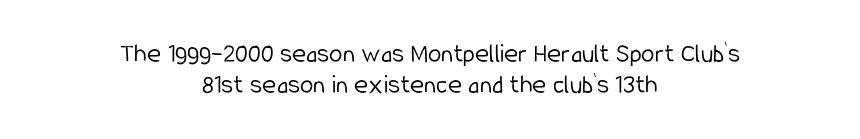
The image shows 27 px text type, upright; set centered, tight line spacing (1.13x), normal letter spacing, not underlined.
